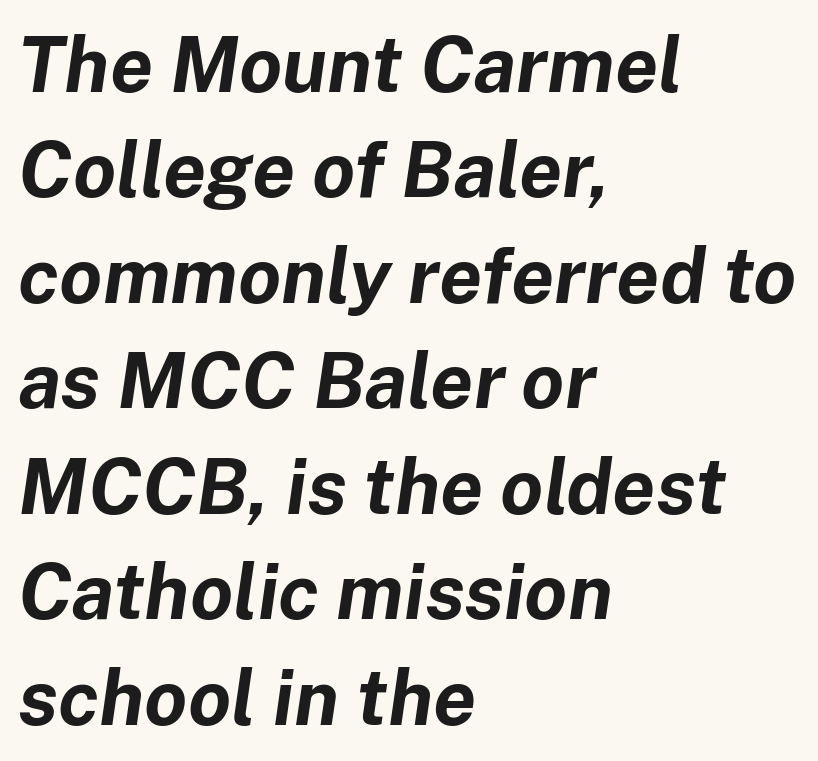
You could not count columns in this text — the font is proportionally spaced. The text carries the slant typical of an italic or oblique font. Caption: standard tracking, unaltered. A student would call this left alignment; a typographer would say flush left, rag right. Glance below the letters and you will spot only blank space.
